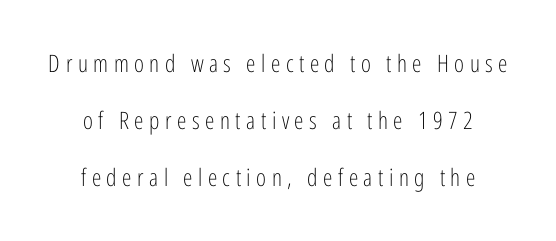
The image shows 24 px text type, upright; set loose line spacing (2.38x), unusually wide letter spacing (+0.23 em), not underlined.
